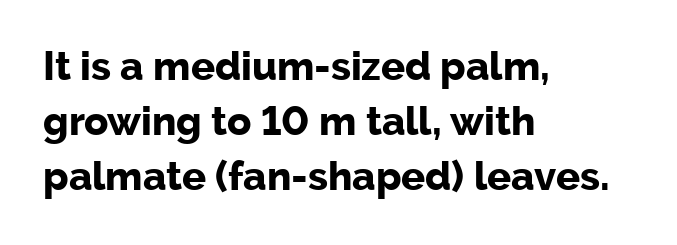
Q: Is the text bold? A: Yes.
Q: Is the text italic (slanted)? A: No, it is upright.
Q: Is the typeface a serif or a sans-serif typeface? A: Sans-serif.
Q: Is the text underlined? A: No.
Q: How is the paragraph aligned? A: Left-aligned.
Q: Is the spacing between letters normal or unusually wide? A: Normal.
Q: Is the spacing between lines tight, normal or loose? A: Normal.
Q: Width (condensed, normal, or wide)? A: Normal.
Q: Stroke contrast? A: Low.
Q: x-height? A: Medium.
Q: Monospaced? A: No.
